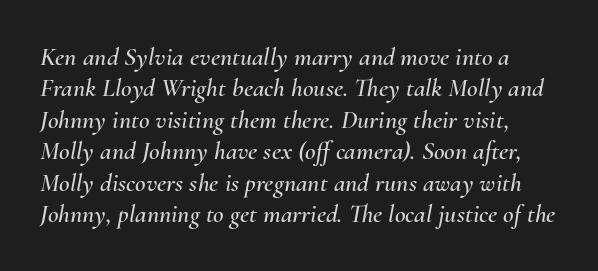
You could call the tracking neutral — neither tight nor loose. Yep, that's italic — everything's leaning. The area under the type is left untouched.
